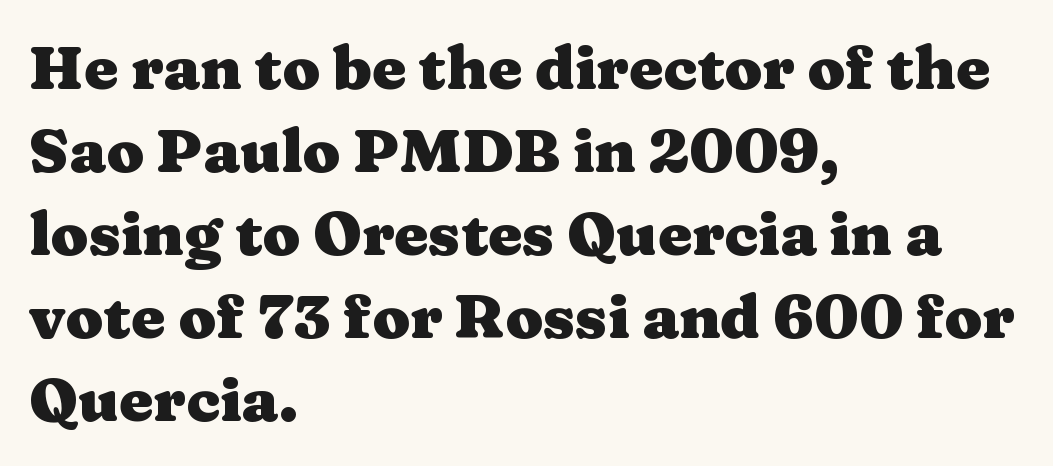
When letters stand straight like this, we call the style roman or upright. Vertically, the passage feels balanced, rows spaced as you'd expect. Inter-character spacing is left at the font's built-in metrics. The font family rendered here belongs to the serif group. What weight is shown? A full bold with thick strokes.
